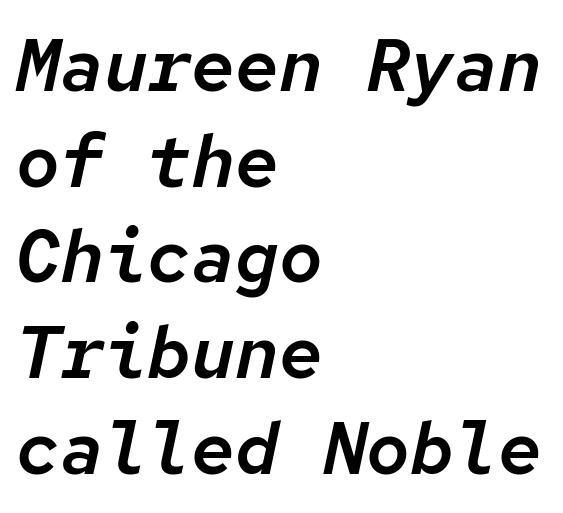
Q: Is the text italic (slanted)? A: Yes, it leans right by about 12 degrees.
Q: Is the text underlined? A: No.
Q: How is the paragraph aligned? A: Left-aligned.
Q: Is the spacing between letters normal or unusually wide? A: Normal.
Q: Is the spacing between lines tight, normal or loose? A: Normal.
Q: Width (condensed, normal, or wide)? A: Normal.
Q: Stroke contrast? A: Low.
Q: x-height? A: Medium.
Q: Monospaced? A: Yes.
